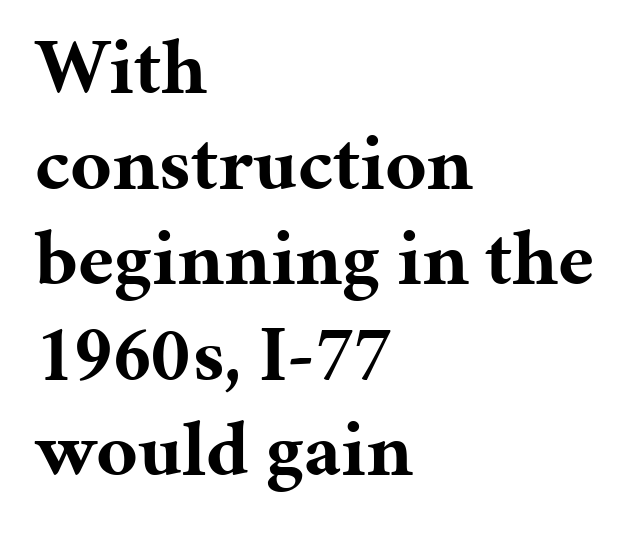
Q: Is the text bold? A: Yes.
Q: Is the text italic (slanted)? A: No, it is upright.
Q: Is the typeface a serif or a sans-serif typeface? A: Serif.
Q: Is the text underlined? A: No.
Q: How is the paragraph aligned? A: Left-aligned.
Q: Is the spacing between letters normal or unusually wide? A: Normal.
Q: Width (condensed, normal, or wide)? A: Normal.
Q: Stroke contrast? A: Medium.
Q: x-height? A: Medium.
Q: Monospaced? A: No.
